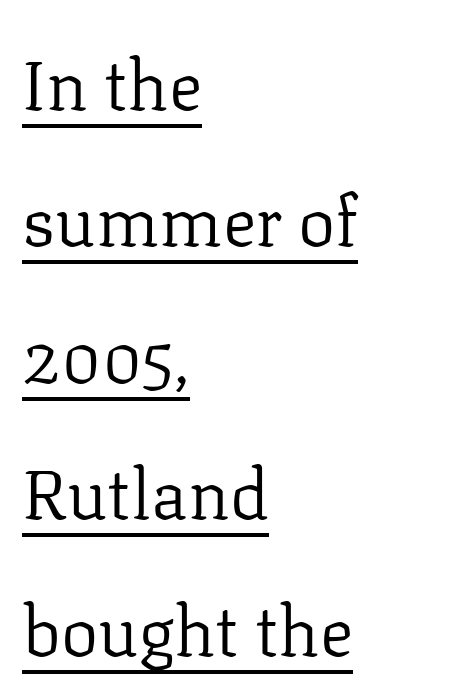
{"serif": "yes", "italic": "no", "bold": "no", "weight": "regular", "width": "normal", "stroke_contrast": "low", "x_height": "medium", "monospaced": "no", "underline": "yes", "align": "left", "line_spacing": "loose", "line_spacing_ratio": 1.95, "letter_spacing": "normal", "letter_spacing_em": 0.0, "glyph_px": 70}
